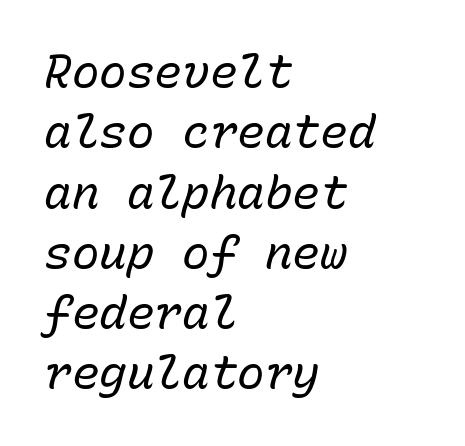
{"italic": "yes", "lean": "right", "slant_degrees": 15, "bold": "no", "weight": "regular", "width": "normal", "stroke_contrast": "low", "x_height": "medium", "monospaced": "yes", "underline": "no", "align": "left", "line_spacing": "normal", "line_spacing_ratio": 1.31, "letter_spacing": "normal", "letter_spacing_em": 0.0, "glyph_px": 46}
